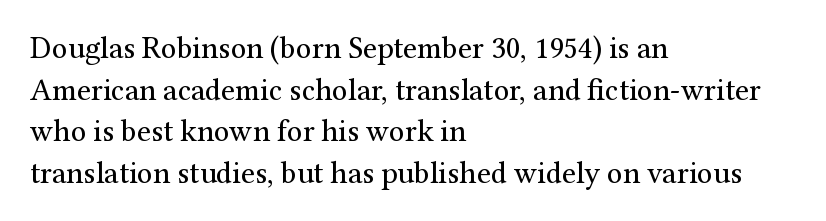
{"serif": "yes", "italic": "no", "bold": "no", "weight": "regular", "width": "normal", "stroke_contrast": "medium", "x_height": "medium", "monospaced": "no", "underline": "no", "align": "left", "line_spacing": "normal", "line_spacing_ratio": 1.34, "letter_spacing": "normal", "letter_spacing_em": 0.0, "glyph_px": 31}
